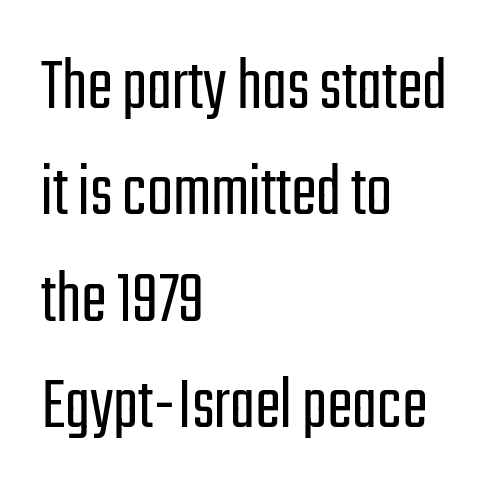
Words appear dense and cohesive because spacing is normal. Heaviness? Minimal to ordinary, like unemphasized prose. The passage shown stacks its lines at a standard gap. Here the designer chose a conventional face with non-uniform glyph widths. Font category for this specimen: sans-serif.
